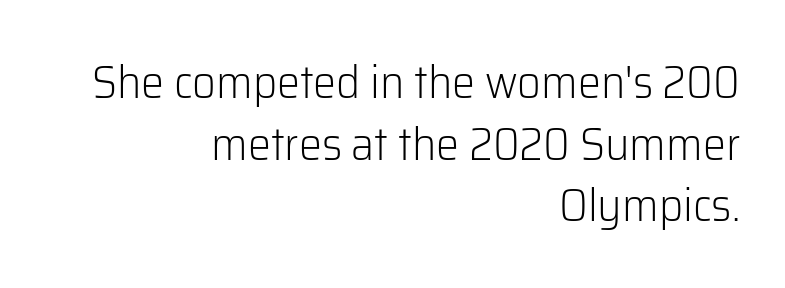
Is this a heavy cut? Hardly; it is regular or lighter. Posture: straight, roman, zero tilt. Between one letter and the next there's only the usual sliver of space. Successive baselines arrive at the customary interval. Looks like regular typesetting: each glyph gets only the width it needs. The face used here is a sans, in the tradition of grotesques and geometrics.
